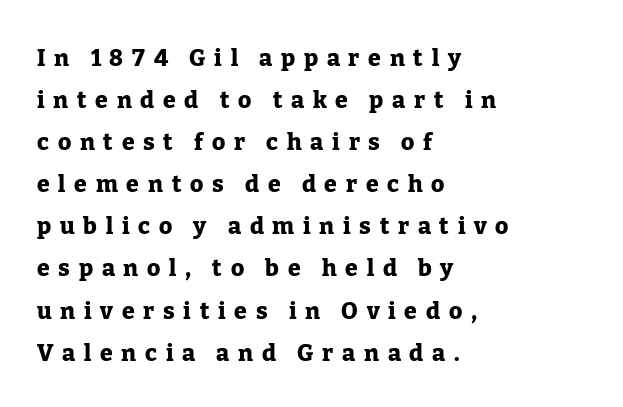
Q: Is the text bold? A: Yes.
Q: Is the text italic (slanted)? A: No, it is upright.
Q: Is the text underlined? A: No.
Q: How is the paragraph aligned? A: Left-aligned.
Q: Is the spacing between letters normal or unusually wide? A: Unusually wide.
